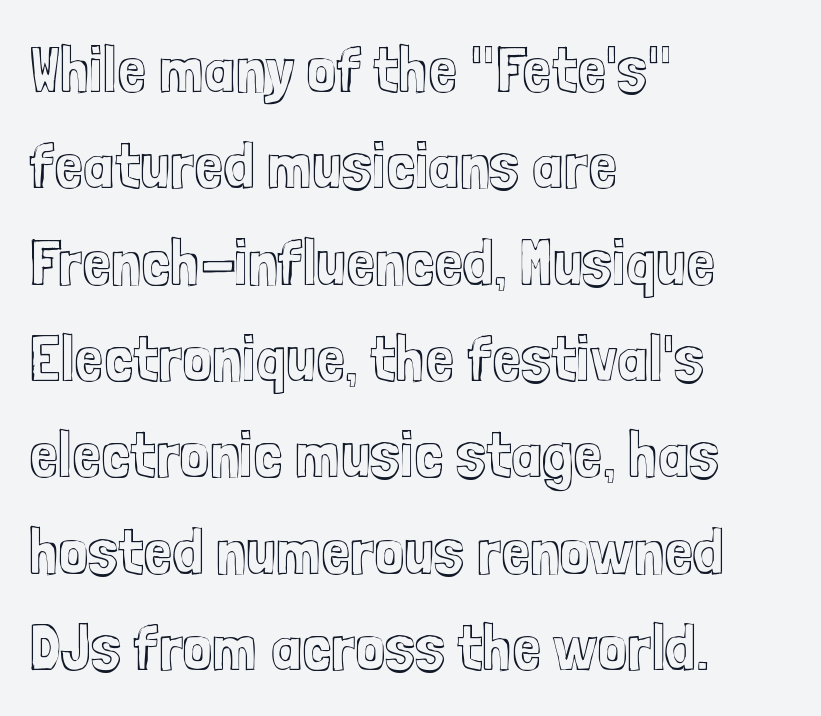
{"italic": "no", "width": "condensed", "x_height": "medium", "monospaced": "no", "underline": "no", "align": "left", "line_spacing": "normal", "line_spacing_ratio": 1.46, "letter_spacing": "normal", "letter_spacing_em": 0.0, "glyph_px": 66}
